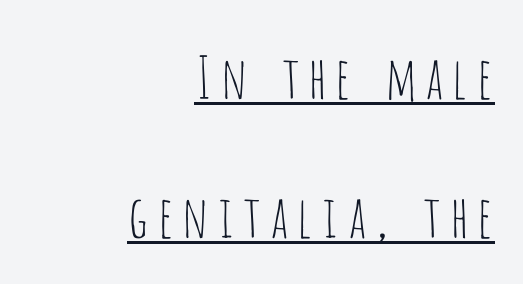
Observe the absence of serifs on each vertical stroke in this sample. In terms of posture, this sample is upright. Do the characters align in a grid? No, the font is proportional. Unbolded letterforms with no extra heft. Is the block centered? No — it sits flush against the right margin.
